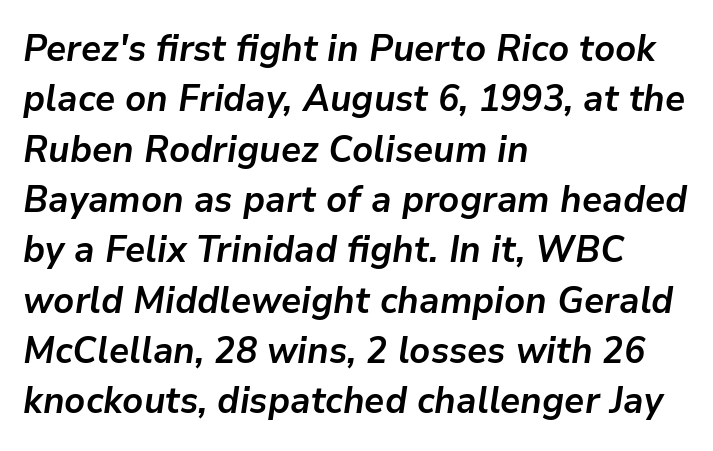
{"italic": "yes", "lean": "right", "slant_degrees": 9, "bold": "yes", "weight": "semibold", "width": "normal", "stroke_contrast": "low", "x_height": "medium", "monospaced": "no", "underline": "no", "align": "left", "line_spacing": "normal", "line_spacing_ratio": 1.36, "letter_spacing": "normal", "letter_spacing_em": 0.0, "glyph_px": 37}
